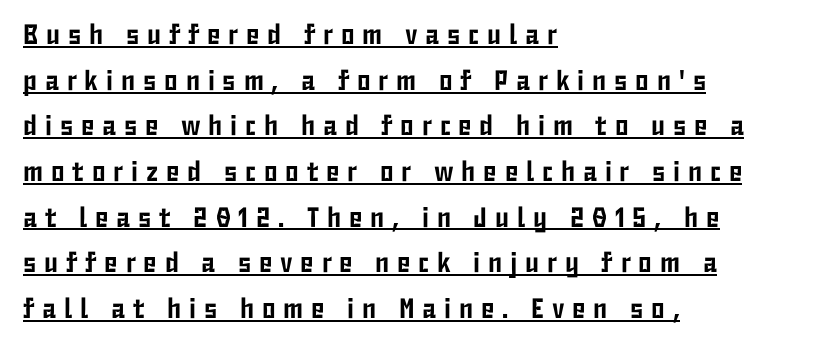
The image shows 28 px condensed sans-serif type, upright; set left-aligned, normal line spacing (1.63x), unusually wide letter spacing (+0.28 em), underlined; low stroke contrast and a medium x-height.
